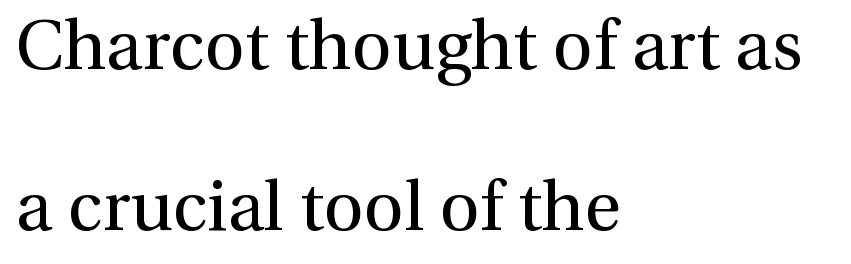
Does the leading feel generous? Absolutely, it's lavish. The tracking reads as untouched default to a designer's eye. Looks like regular typesetting: each glyph gets only the width it needs. Stem width sits at or under what a default text font uses. Which margin do the lines hug? The left one — the right edge is uneven. Stroke terminals: seriffed.
